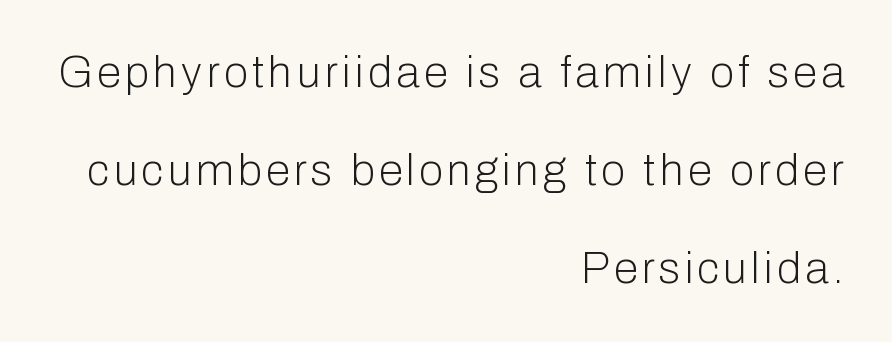
Q: Is the text bold? A: No.
Q: Is the text italic (slanted)? A: No, it is upright.
Q: Is the typeface a serif or a sans-serif typeface? A: Sans-serif.
Q: Is the text underlined? A: No.
Q: How is the paragraph aligned? A: Right-aligned.
Q: Is the spacing between lines tight, normal or loose? A: Loose.
Q: Width (condensed, normal, or wide)? A: Normal.
Q: Stroke contrast? A: Low.
Q: x-height? A: Medium.
Q: Monospaced? A: No.
